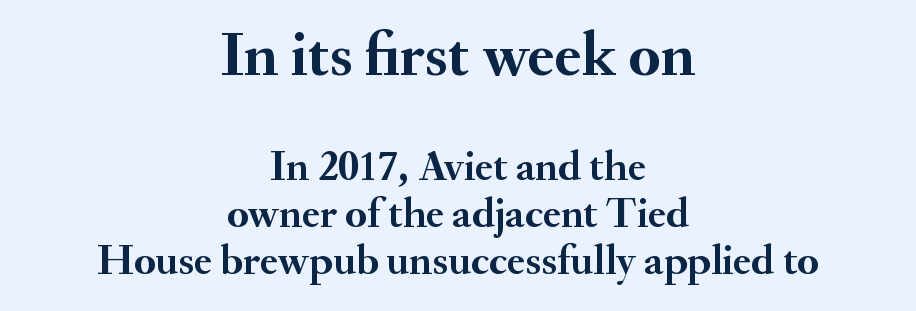
These lines are rendered in a variable-pitch font. Bold? Absolutely — the strokes are thick and heavy. Casual observation: everything's sitting right in the middle. Large over small — that's the arrangement of the two blocks here. Rule under the text: the space is simply empty. Serif or sans? Serif — the stroke terminals have little feet.
